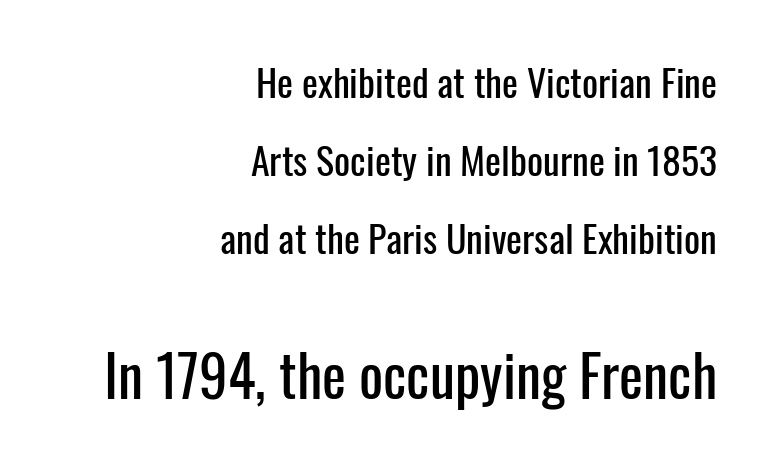
Q: Is the text italic (slanted)? A: No, it is upright.
Q: Is the typeface a serif or a sans-serif typeface? A: Sans-serif.
Q: Is the text underlined? A: No.
Q: How is the paragraph aligned? A: Right-aligned.
Q: Is the spacing between letters normal or unusually wide? A: Normal.
Q: Is the spacing between lines tight, normal or loose? A: Loose.
Q: Which block of text is set in a larger size, the first (top) or the second (bottom)? A: The second (bottom) one.
Q: Width (condensed, normal, or wide)? A: Condensed.
Q: Stroke contrast? A: Low.
Q: x-height? A: Medium.
Q: Monospaced? A: No.
